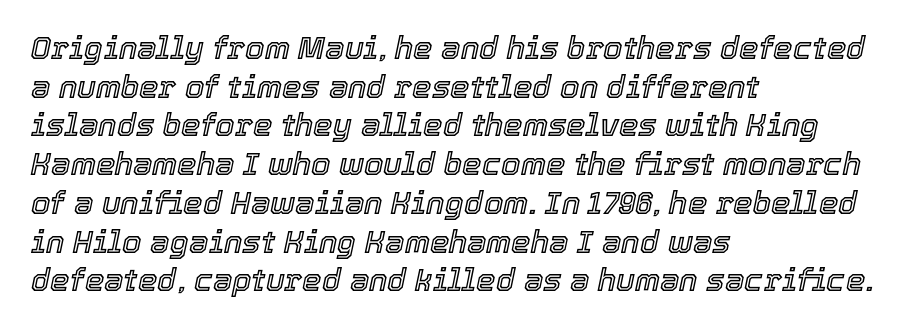
Posture: slanted. Each letter keeps its own natural width here, so spacing adapts to shape. Honestly, there is no underline to notice here at all. If you measured baseline to baseline, you'd find a middling distance. Standard letterfit; no display-style spreading of the glyphs.
